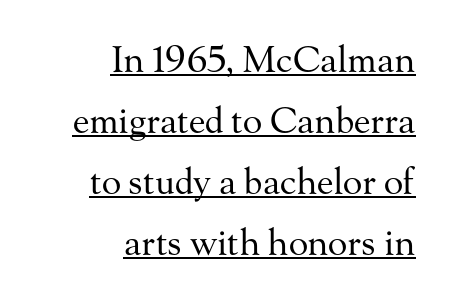
{"serif": "yes", "italic": "no", "bold": "no", "weight": "regular", "width": "normal", "stroke_contrast": "medium", "x_height": "small", "monospaced": "no", "underline": "yes", "align": "right", "line_spacing": "normal", "line_spacing_ratio": 1.69, "letter_spacing": "normal", "letter_spacing_em": 0.0, "glyph_px": 36}
